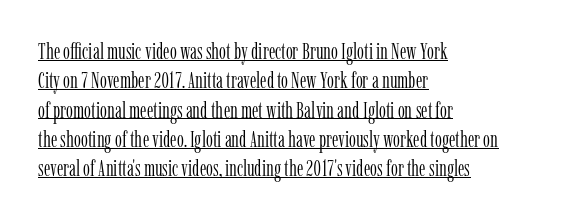
The image shows 22 px text type, upright; set left-aligned, normal line spacing (1.33x), normal letter spacing, underlined.
